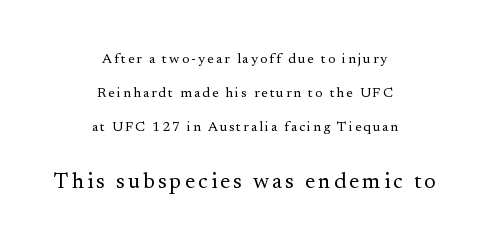
Q: Is the text bold? A: No.
Q: Is the text italic (slanted)? A: No, it is upright.
Q: Is the text underlined? A: No.
Q: How is the paragraph aligned? A: Centered.
Q: Is the spacing between lines tight, normal or loose? A: Loose.
Q: Which block of text is set in a larger size, the first (top) or the second (bottom)? A: The second (bottom) one.
